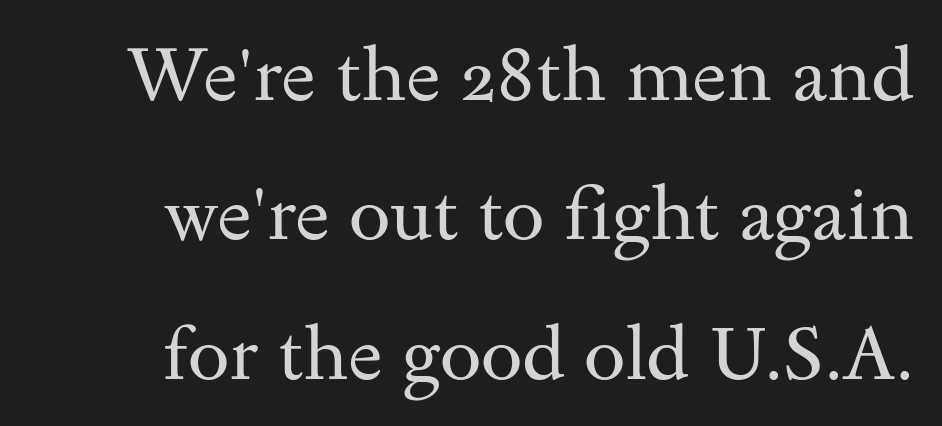
{"serif": "yes", "italic": "no", "bold": "no", "weight": "regular", "width": "wide", "stroke_contrast": "medium", "x_height": "small", "monospaced": "no", "underline": "no", "align": "right", "line_spacing_ratio": 1.86, "letter_spacing": "normal", "letter_spacing_em": 0.0, "glyph_px": 75}
